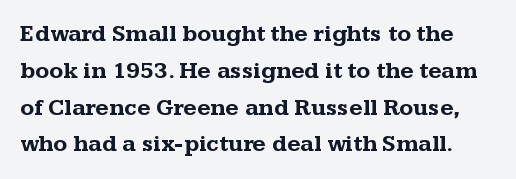
The image shows 23 px bold type, upright; set normal line spacing (1.6x), normal letter spacing, not underlined.
